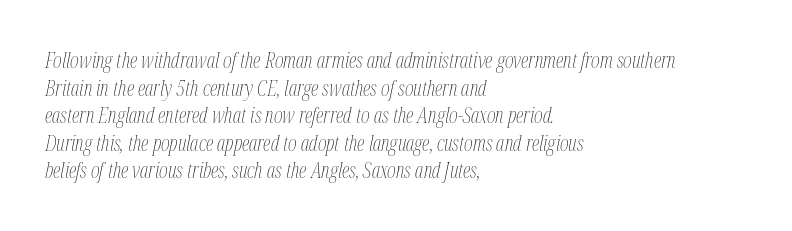
Notice how descenders clear the ascenders below comfortably — that's standard leading. The compositor pushed each line to the left boundary. Rule under the text: the space is simply empty. Slanted lettering throughout. Each stroke keeps to a modest, everyday thickness or less.
